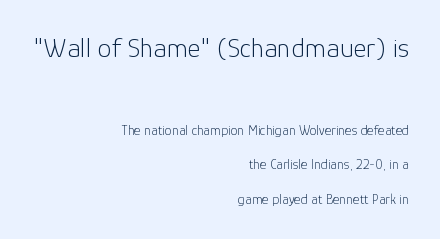
Q: Is the text bold? A: No.
Q: Is the text italic (slanted)? A: No, it is upright.
Q: Is the typeface a serif or a sans-serif typeface? A: Sans-serif.
Q: Is the text underlined? A: No.
Q: How is the paragraph aligned? A: Right-aligned.
Q: Is the spacing between letters normal or unusually wide? A: Normal.
Q: Is the spacing between lines tight, normal or loose? A: Loose.
Q: Which block of text is set in a larger size, the first (top) or the second (bottom)? A: The first (top) one.
Q: Width (condensed, normal, or wide)? A: Normal.
Q: Stroke contrast? A: Low.
Q: x-height? A: Medium.
Q: Monospaced? A: No.
